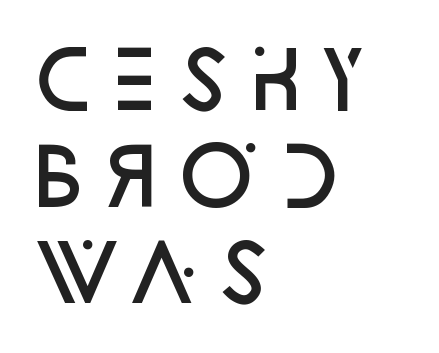
The image shows 78 px semibold sans-serif type, upright; set left-aligned, line spacing 1.24x, normal letter spacing, not underlined; low stroke contrast and a large x-height.
